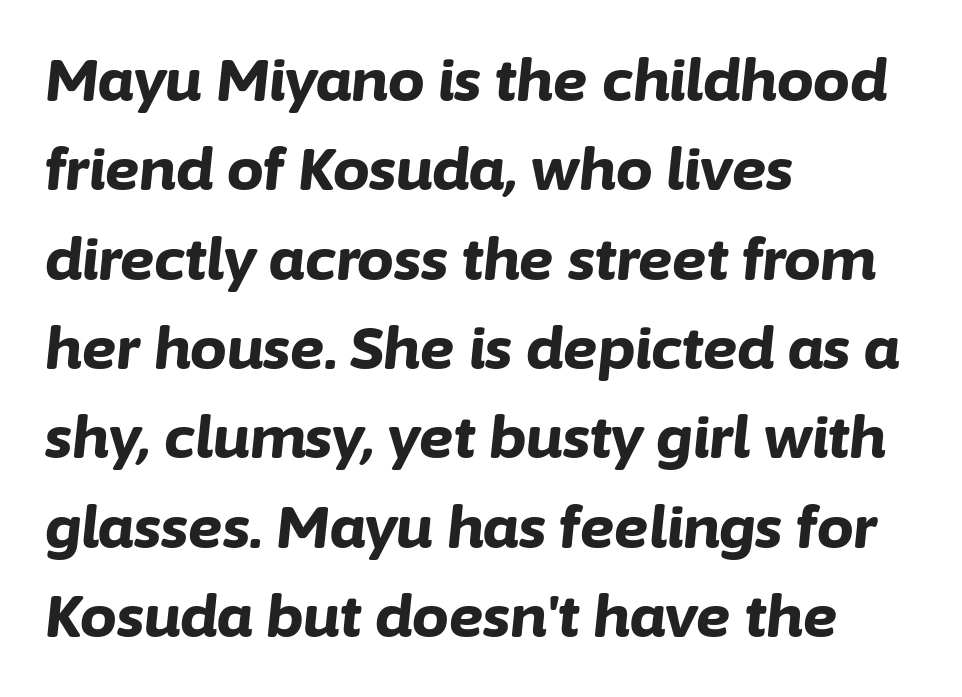
{"italic": "yes", "lean": "right", "slant_degrees": 6, "bold": "yes", "weight": "bold", "width": "normal", "stroke_contrast": "low", "x_height": "medium", "monospaced": "no", "underline": "no", "align": "left", "line_spacing": "normal", "line_spacing_ratio": 1.54, "letter_spacing": "normal", "letter_spacing_em": 0.0, "glyph_px": 58}
